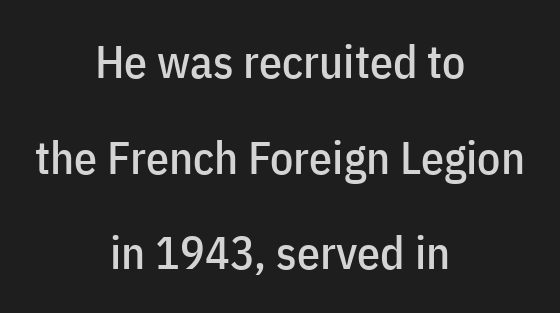
{"serif": "no", "italic": "no", "width": "condensed", "stroke_contrast": "low", "x_height": "medium", "monospaced": "no", "underline": "no", "align": "center", "line_spacing": "loose", "line_spacing_ratio": 2.08, "letter_spacing": "normal", "letter_spacing_em": 0.0, "glyph_px": 46}
